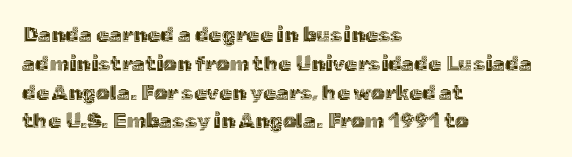
The compositor pushed each line to the left boundary. The strip under each line holds only bare page. When letters stand straight like this, we call the style roman or upright. Letter spacing: default. In terms of leading, this rendering sits right in the middle.
